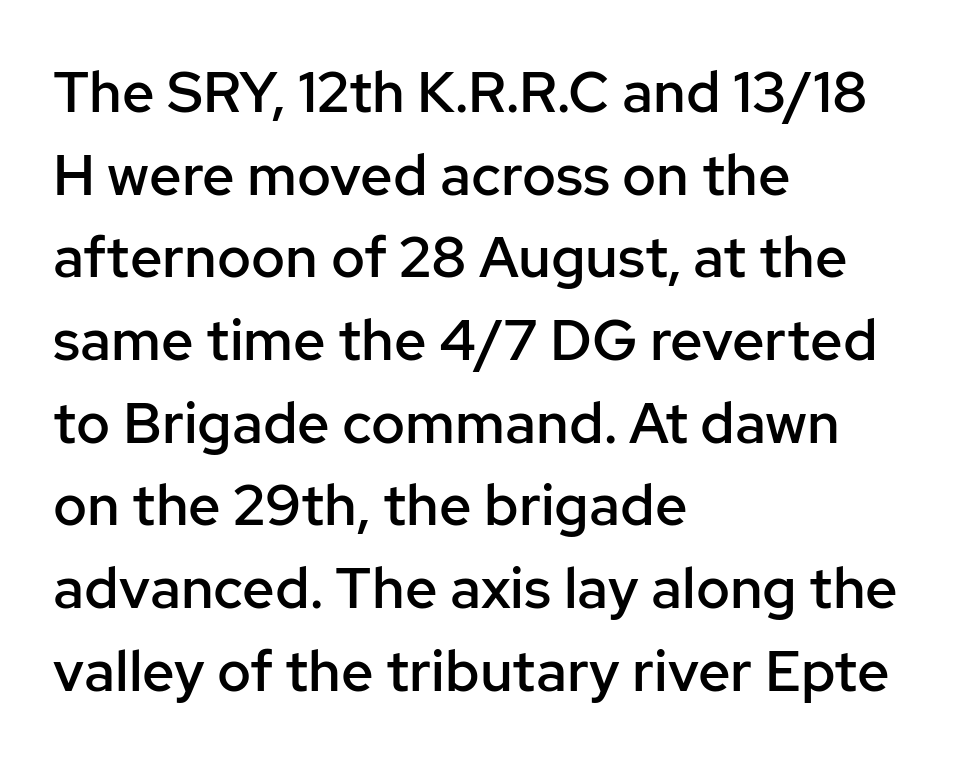
The image shows 57 px semibold sans-serif type, upright; set left-aligned, normal line spacing (1.45x), normal letter spacing, not underlined; low stroke contrast and a medium x-height.
